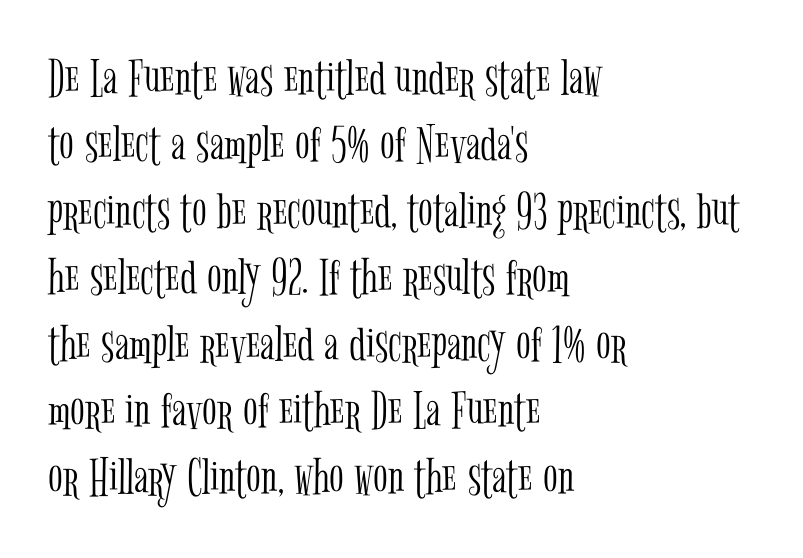
The image shows 54 px light, condensed serif type, upright; set left-aligned, line spacing 1.23x, normal letter spacing, not underlined; low stroke contrast and a medium x-height.
